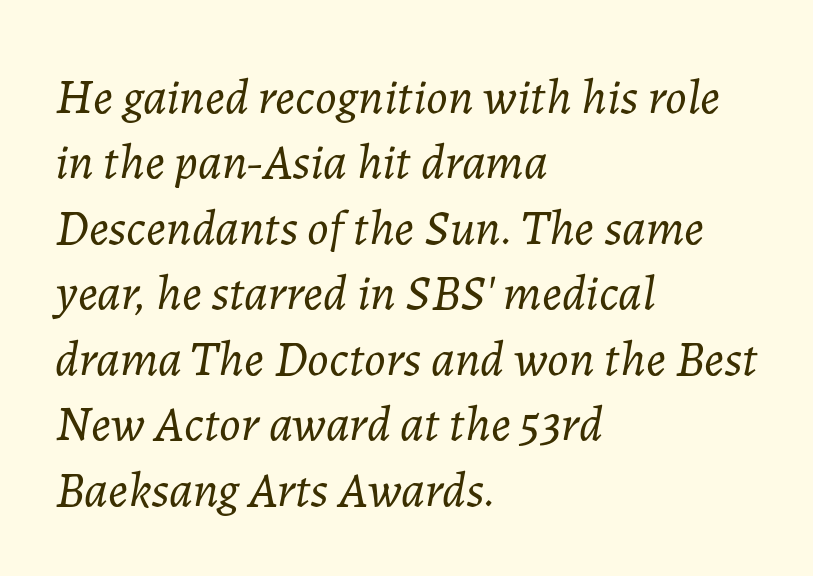
{"italic": "yes", "lean": "right", "slant_degrees": 7, "bold": "no", "weight": "light", "width": "normal", "stroke_contrast": "low", "x_height": "medium", "monospaced": "no", "underline": "no", "align": "left", "line_spacing": "normal", "line_spacing_ratio": 1.31, "letter_spacing": "normal", "letter_spacing_em": 0.0, "glyph_px": 50}
